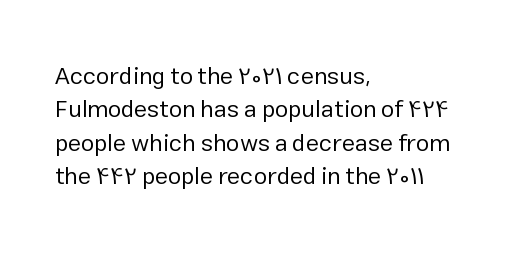
The image shows 24 px text type, upright; set left-aligned, normal line spacing (1.39x), normal letter spacing, not underlined.
